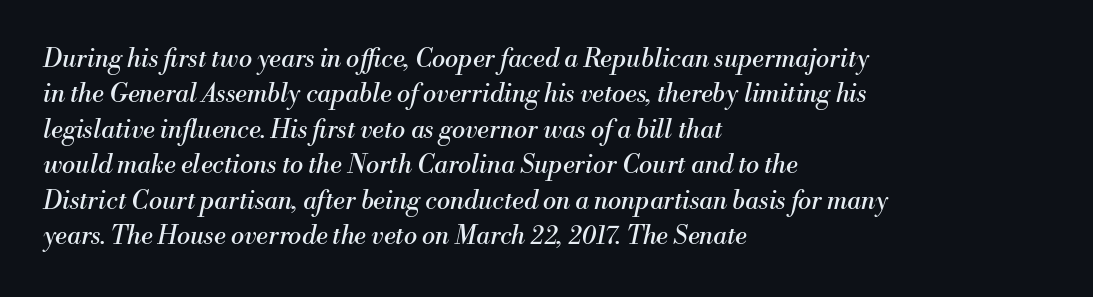
Between one letter and the next there's only the usual sliver of space. The strip under each line holds only bare page. Observe the lean: these are italic letterforms. Weight: regular or lighter. Each new line begins a customary step beneath the previous one. The rag falls on the right side of this text block.
